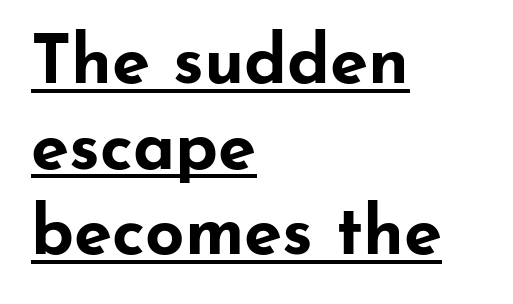
What decoration does the sample have? An underline. To sum up the face: it is a sans, with no serifs. Posture: vertical. The letters sit at their default tracking, neither squeezed nor spread.
